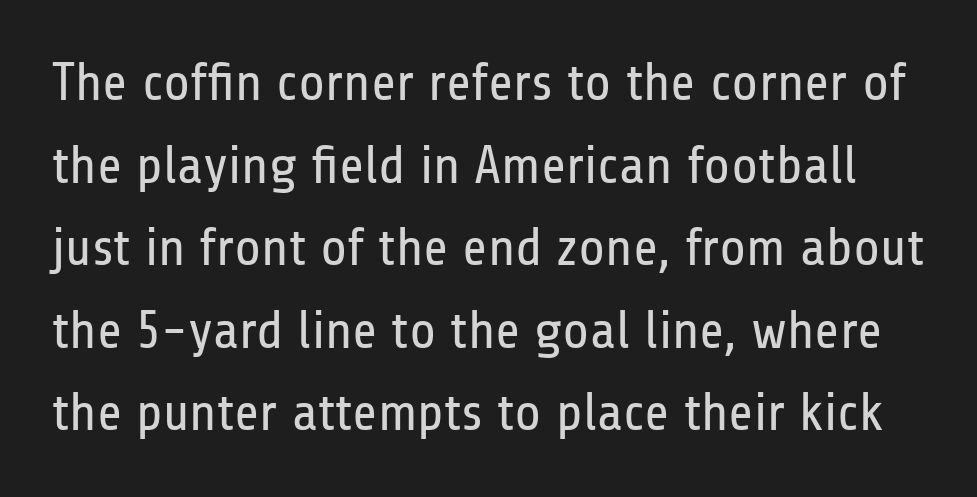
Q: Is the text bold? A: No.
Q: Is the text italic (slanted)? A: No, it is upright.
Q: Is the typeface a serif or a sans-serif typeface? A: Sans-serif.
Q: Is the text underlined? A: No.
Q: Is the spacing between letters normal or unusually wide? A: Normal.
Q: Is the spacing between lines tight, normal or loose? A: Normal.
Q: Width (condensed, normal, or wide)? A: Condensed.
Q: Stroke contrast? A: Low.
Q: x-height? A: Medium.
Q: Monospaced? A: No.
